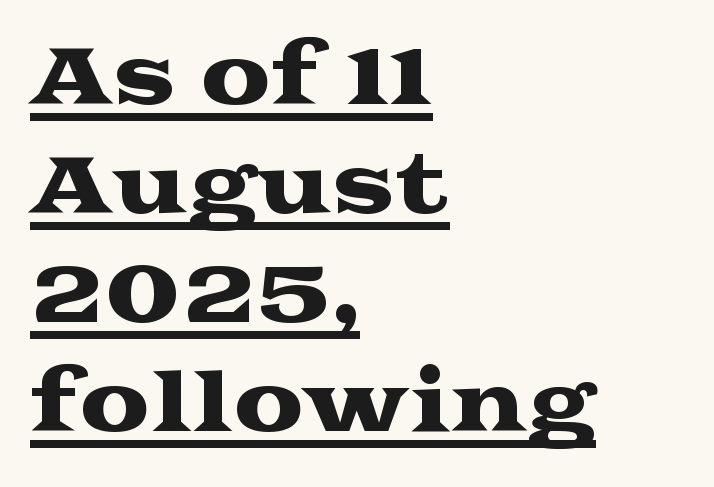
The image shows 79 px wide serif type, upright; set left-aligned, normal line spacing (1.38x), normal letter spacing, underlined; medium stroke contrast and a medium x-height.
